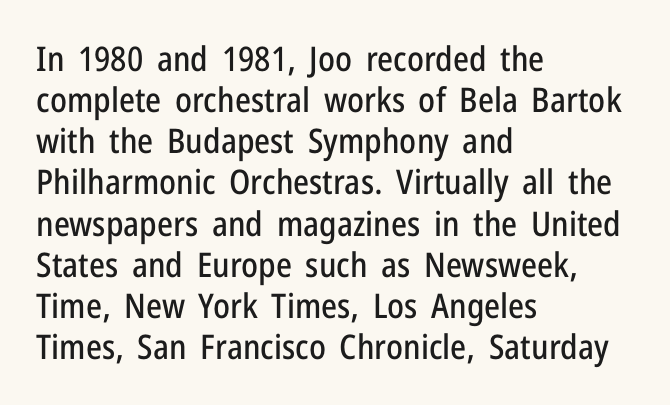
Q: Is the text italic (slanted)? A: No, it is upright.
Q: Is the typeface a serif or a sans-serif typeface? A: Sans-serif.
Q: Is the text underlined? A: No.
Q: How is the paragraph aligned? A: Left-aligned.
Q: Is the spacing between letters normal or unusually wide? A: Normal.
Q: Width (condensed, normal, or wide)? A: Condensed.
Q: Stroke contrast? A: Low.
Q: x-height? A: Medium.
Q: Monospaced? A: No.
